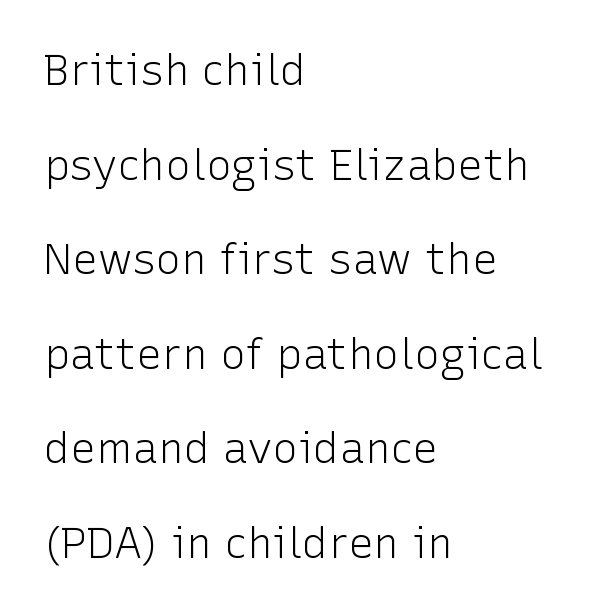
The image shows 43 px light sans-serif type, upright; set left-aligned, loose line spacing (2.2x), normal letter spacing, not underlined; low stroke contrast and a medium x-height.
